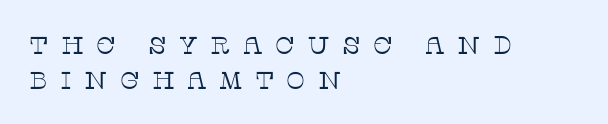
{"italic": "no", "bold": "no", "underline": "no", "align": "left", "line_spacing": "normal", "line_spacing_ratio": 1.41, "letter_spacing": "wide", "letter_spacing_em": 0.49, "glyph_px": 25}
